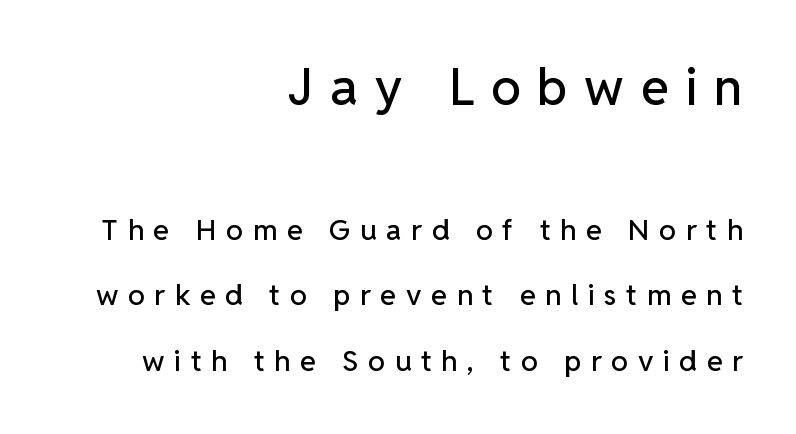
The letters stand upright; this is a roman face. Clear beneath every line of the passage. The gaps between neighbouring characters are conspicuously large. Look at the bottom of the vertical strokes: they stop flat, with no serifs. Is the block centered? No — it sits flush against the right margin. Varying glyph widths throughout — classic text-font behaviour.
